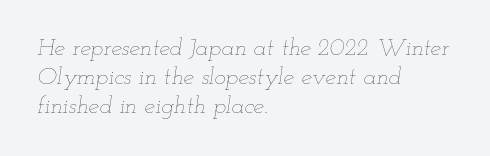
Q: Is the text bold? A: No.
Q: Is the text italic (slanted)? A: Yes, it leans right by about 12 degrees.
Q: Is the text underlined? A: No.
Q: How is the paragraph aligned? A: Left-aligned.
Q: Is the spacing between letters normal or unusually wide? A: Normal.
